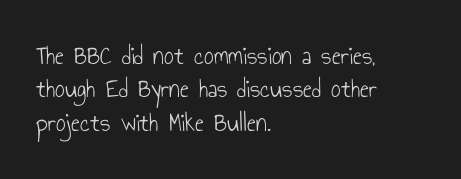
The image shows 27 px text type, upright; set left-aligned, line spacing 1.24x, normal letter spacing, not underlined.
